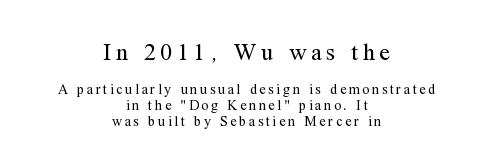
How would I describe the line gaps? Narrow and economical. Upright lettering throughout. Glance below the letters and you will spot only blank space. The more generous point size was reserved for the upper chunk.
